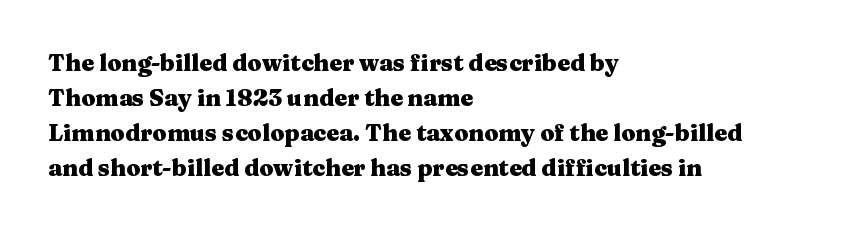
A normal amount of white space separates one row of letters from the next. The lines in this sample share a left origin and differ only in where they stop. Characters follow at the spacing the type designer built in. In terms of weight, the rendering is a true, heavy bold.
